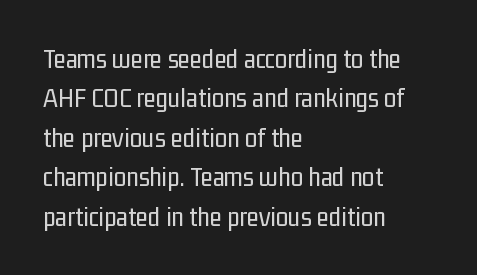
Q: Is the text bold? A: No.
Q: Is the text italic (slanted)? A: No, it is upright.
Q: Is the typeface a serif or a sans-serif typeface? A: Sans-serif.
Q: Is the text underlined? A: No.
Q: How is the paragraph aligned? A: Left-aligned.
Q: Is the spacing between letters normal or unusually wide? A: Normal.
Q: Is the spacing between lines tight, normal or loose? A: Normal.
Q: Width (condensed, normal, or wide)? A: Condensed.
Q: Stroke contrast? A: Low.
Q: x-height? A: Medium.
Q: Monospaced? A: No.
